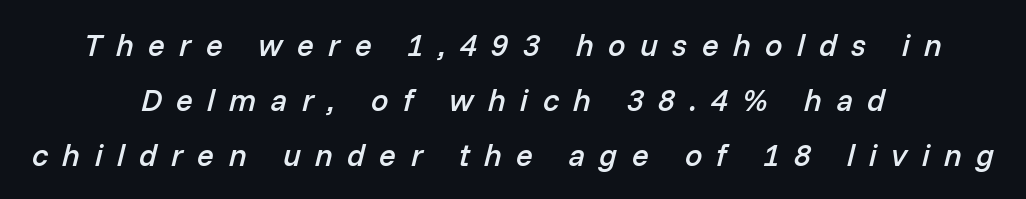
{"italic": "yes", "lean": "right", "slant_degrees": 14, "bold": "semi", "weight": "semibold", "width": "normal", "stroke_contrast": "low", "x_height": "medium", "monospaced": "no", "underline": "no", "align": "center", "line_spacing_ratio": 1.77, "letter_spacing": "wide", "letter_spacing_em": 0.46, "glyph_px": 31}
